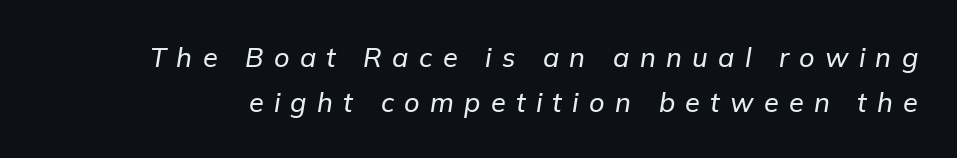
The image shows 27 px text type, italic (leaning right); set normal line spacing (1.66x), unusually wide letter spacing (+0.38 em), not underlined.
